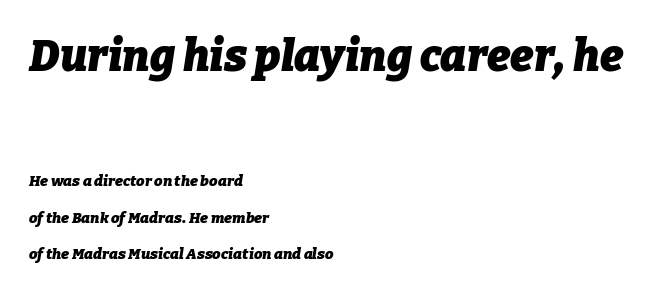
Q: Is the text bold? A: Yes.
Q: Is the text italic (slanted)? A: Yes, it leans right by about 9 degrees.
Q: Is the text underlined? A: No.
Q: How is the paragraph aligned? A: Left-aligned.
Q: Is the spacing between letters normal or unusually wide? A: Normal.
Q: Is the spacing between lines tight, normal or loose? A: Loose.
Q: Which block of text is set in a larger size, the first (top) or the second (bottom)? A: The first (top) one.
Q: Width (condensed, normal, or wide)? A: Normal.
Q: Stroke contrast? A: Low.
Q: x-height? A: Medium.
Q: Monospaced? A: No.
